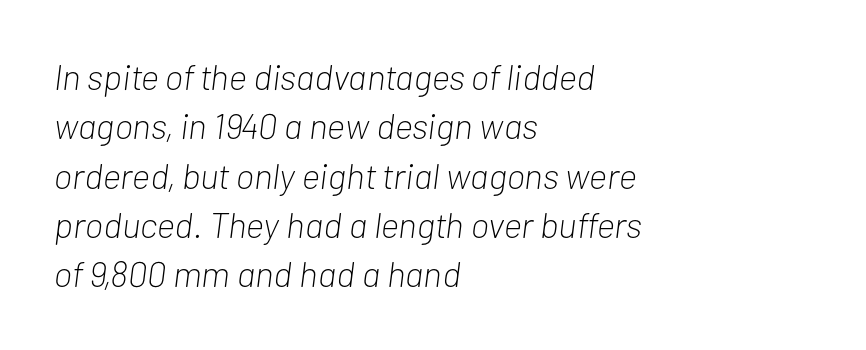
Varying glyph widths throughout — classic text-font behaviour. Nobody touched the tracking dial on this one. Is the stroke heavy? The answer is a plain regular-or-lighter. No word sits above an underline. Summary of vertical rhythm: regular, with standard interline spacing. In terms of posture, this sample is oblique.
